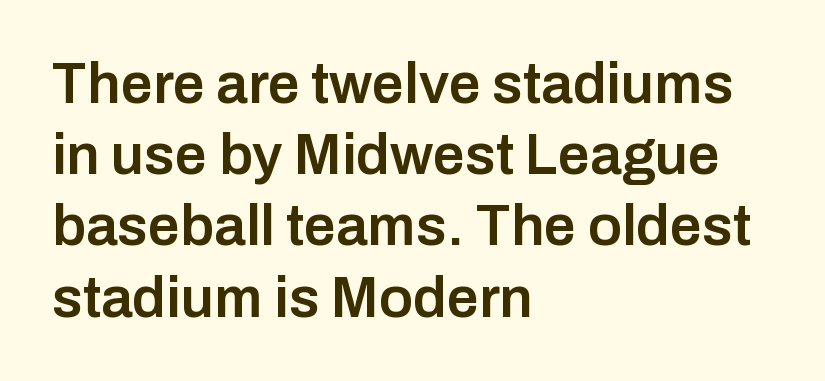
Q: Is the text bold? A: Semi-bold.
Q: Is the text italic (slanted)? A: No, it is upright.
Q: Is the typeface a serif or a sans-serif typeface? A: Sans-serif.
Q: Is the text underlined? A: No.
Q: How is the paragraph aligned? A: Left-aligned.
Q: Is the spacing between letters normal or unusually wide? A: Normal.
Q: Is the spacing between lines tight, normal or loose? A: Normal.
Q: Width (condensed, normal, or wide)? A: Normal.
Q: Stroke contrast? A: Low.
Q: x-height? A: Medium.
Q: Monospaced? A: No.
